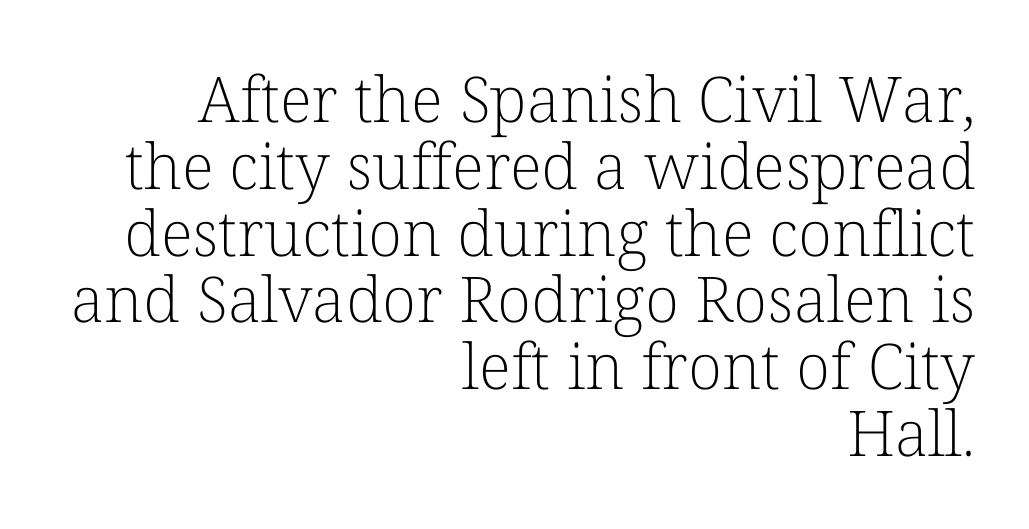
Q: Is the text bold? A: No.
Q: Is the text italic (slanted)? A: No, it is upright.
Q: Is the typeface a serif or a sans-serif typeface? A: Serif.
Q: Is the text underlined? A: No.
Q: How is the paragraph aligned? A: Right-aligned.
Q: Is the spacing between letters normal or unusually wide? A: Normal.
Q: Is the spacing between lines tight, normal or loose? A: Tight.
Q: Width (condensed, normal, or wide)? A: Normal.
Q: Stroke contrast? A: Low.
Q: x-height? A: Medium.
Q: Monospaced? A: No.
